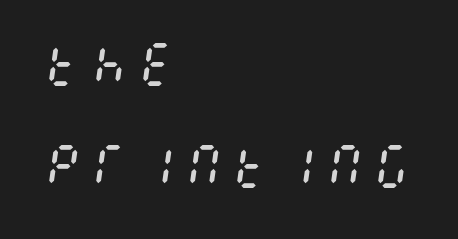
{"italic": "yes", "lean": "right", "slant_degrees": 8, "bold": "no", "weight": "regular", "width": "condensed", "stroke_contrast": "medium", "x_height": "large", "underline": "no", "align": "left", "line_spacing": "loose", "line_spacing_ratio": 2.12, "glyph_px": 48}
